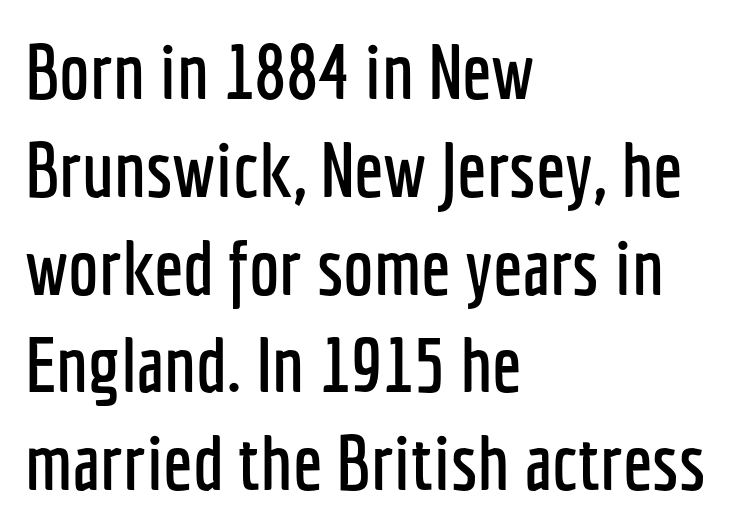
Q: Is the text italic (slanted)? A: No, it is upright.
Q: Is the typeface a serif or a sans-serif typeface? A: Sans-serif.
Q: Is the text underlined? A: No.
Q: How is the paragraph aligned? A: Left-aligned.
Q: Is the spacing between letters normal or unusually wide? A: Normal.
Q: Is the spacing between lines tight, normal or loose? A: Normal.
Q: Width (condensed, normal, or wide)? A: Condensed.
Q: Stroke contrast? A: Low.
Q: x-height? A: Medium.
Q: Monospaced? A: No.
